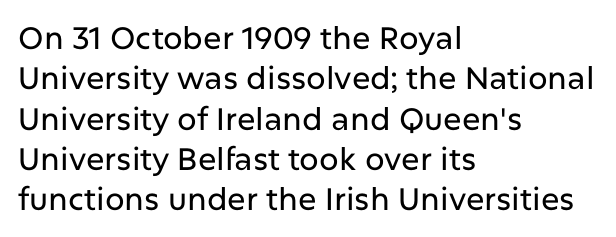
Tracking here is standard; glyphs follow each other at the usual distance. This is the regular roman posture of the typeface. The lines in this sample share a left origin and differ only in where they stop. Think of a printed novel: that variable character pitch is what you see here. The passage shown is typeset with a sans-serif family. In terms of leading, this rendering sits right in the middle.
